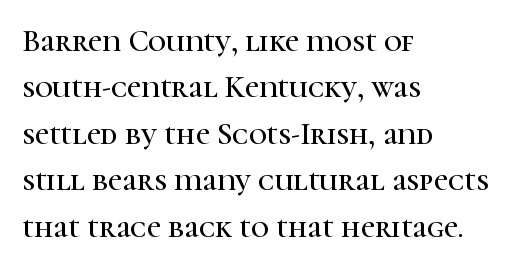
The image shows 31 px serif type, upright; set left-aligned, normal line spacing (1.5x), normal letter spacing, not underlined; high stroke contrast and a medium x-height.
